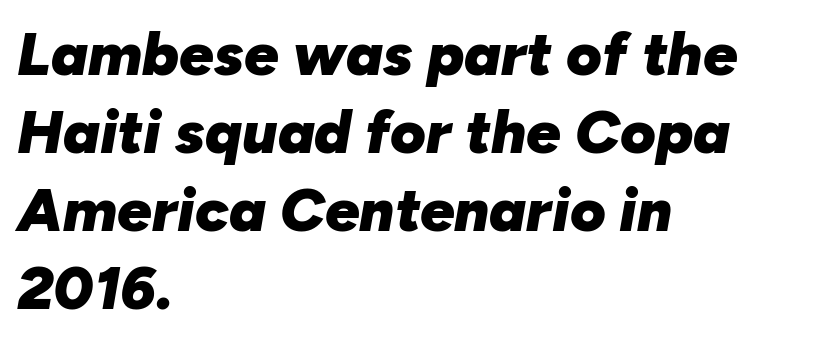
Q: Is the text bold? A: Yes.
Q: Is the text italic (slanted)? A: Yes, it leans right by about 10 degrees.
Q: Is the text underlined? A: No.
Q: How is the paragraph aligned? A: Left-aligned.
Q: Is the spacing between letters normal or unusually wide? A: Normal.
Q: Is the spacing between lines tight, normal or loose? A: Normal.
Q: Width (condensed, normal, or wide)? A: Normal.
Q: Stroke contrast? A: Low.
Q: x-height? A: Medium.
Q: Monospaced? A: No.
